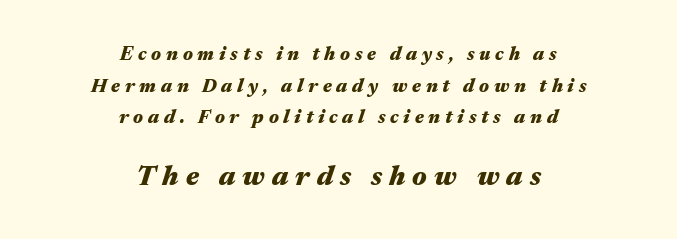
What's the leading like? Ordinary, nothing unusual. Is the letter spacing exaggerated? Yes — the characters are pushed far apart. The following chunk of copy outweighs the initial chunk in type size. Observe the lean: these are italic letterforms. The rendering uses natural spacing where letterforms have individual widths. Plenty of ink on the page — the face is bold.
